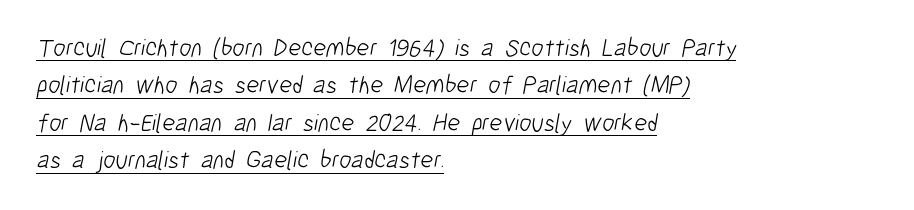
{"bold": "no", "underline": "yes", "align": "left", "line_spacing": "normal", "line_spacing_ratio": 1.5, "letter_spacing": "normal", "letter_spacing_em": 0.0, "glyph_px": 25}
